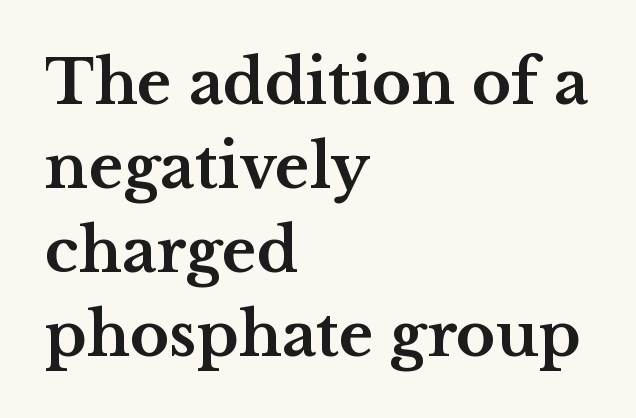
Does the type have serifs? Yes, each stem ends in a small foot. The specimen omits any rule beneath the text block's lines. Varying glyph widths throughout — classic text-font behaviour. In terms of posture, this sample is upright. The letters sit at their default tracking, neither squeezed nor spread.
